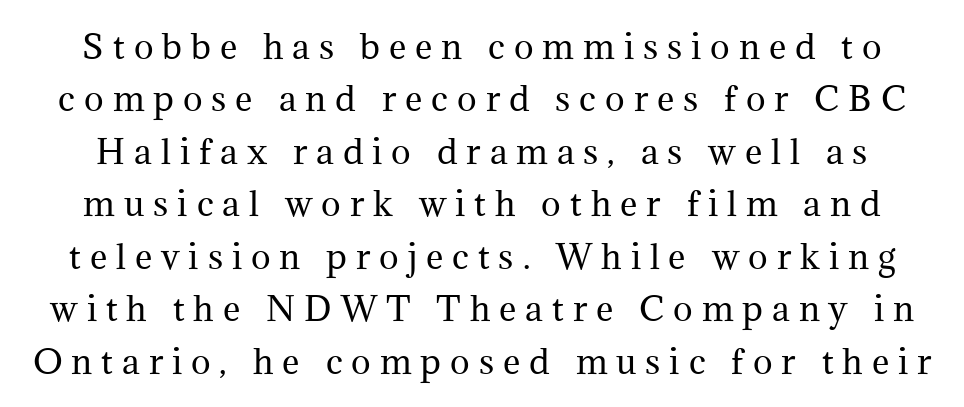
{"serif": "yes", "italic": "no", "bold": "no", "weight": "regular", "width": "normal", "stroke_contrast": "medium", "x_height": "medium", "monospaced": "no", "underline": "no", "line_spacing": "normal", "line_spacing_ratio": 1.59, "letter_spacing": "wide", "letter_spacing_em": 0.27, "glyph_px": 33}
